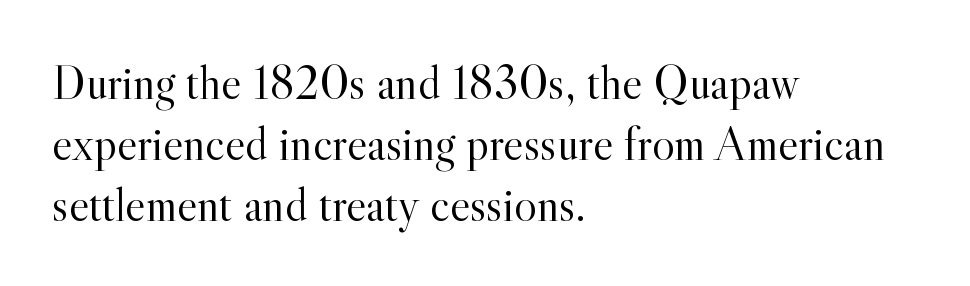
The face used here is seriffed, in the tradition of book romans. Notice how the stems are strictly vertical — no italics here. The leading is moderate, giving the passage an even texture. The strokes are not fattened; the text isn't bold. The passage shown is typed in a proportional face where columns would drift. The paragraph has a hard left edge and a soft right edge.
